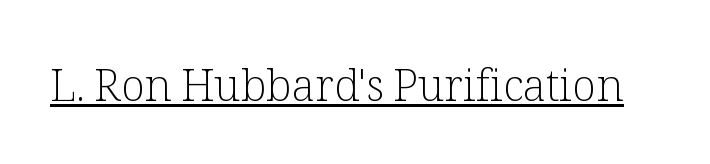
Q: Is the text bold? A: No.
Q: Is the text italic (slanted)? A: No, it is upright.
Q: Is the typeface a serif or a sans-serif typeface? A: Serif.
Q: Is the text underlined? A: Yes.
Q: Is the spacing between letters normal or unusually wide? A: Normal.
Q: Width (condensed, normal, or wide)? A: Normal.
Q: Stroke contrast? A: Low.
Q: x-height? A: Medium.
Q: Monospaced? A: No.
